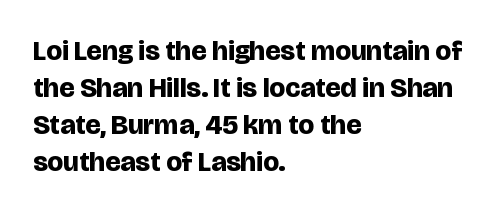
The image shows 28 px bold sans-serif type, upright; set left-aligned, normal line spacing (1.32x), normal letter spacing, not underlined; low stroke contrast and a large x-height.
